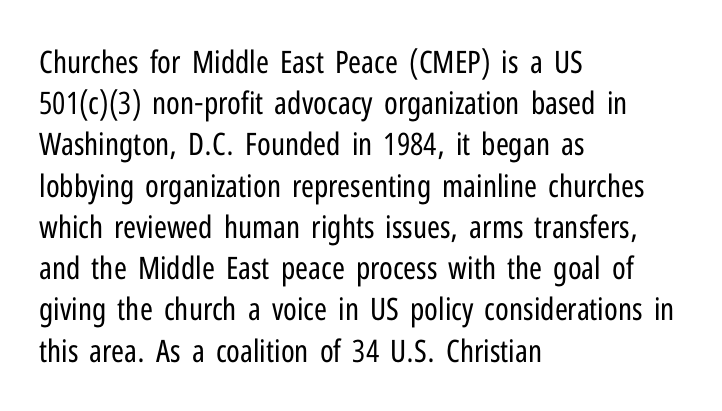
I'd call this a sans setting — the letters go barefoot. These glyphs show unthickened strokes, regular width or finer. Is this a fixed-width face? No — the glyphs have proportional, varying widths. The rag falls on the right side of this text block. The horizontal fit of the characters is conventional and even. Notice how the stems are strictly vertical — no italics here.
